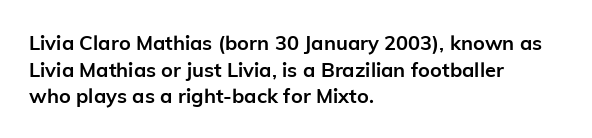
The image shows 20 px bold type, upright; set left-aligned, normal line spacing (1.33x), normal letter spacing, not underlined.
